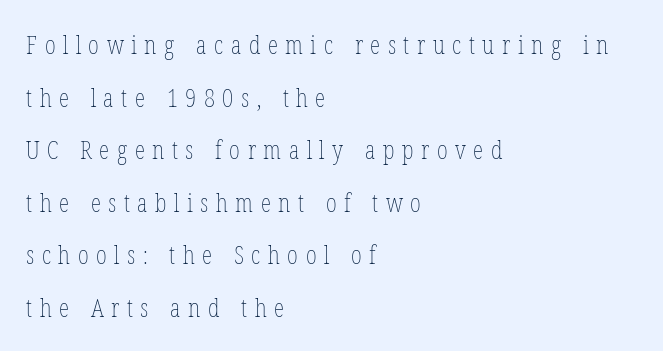
Q: Is the text bold? A: No.
Q: Is the text italic (slanted)? A: No, it is upright.
Q: Is the text underlined? A: No.
Q: How is the paragraph aligned? A: Left-aligned.
Q: Is the spacing between letters normal or unusually wide? A: Unusually wide.
Q: Is the spacing between lines tight, normal or loose? A: Loose.
